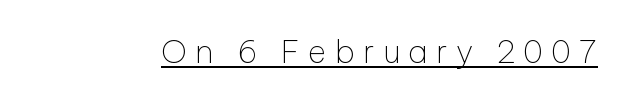
{"serif": "no", "italic": "no", "bold": "no", "weight": "thin", "width": "normal", "stroke_contrast": "low", "x_height": "medium", "monospaced": "no", "underline": "yes", "letter_spacing": "wide", "letter_spacing_em": 0.25, "glyph_px": 32}
